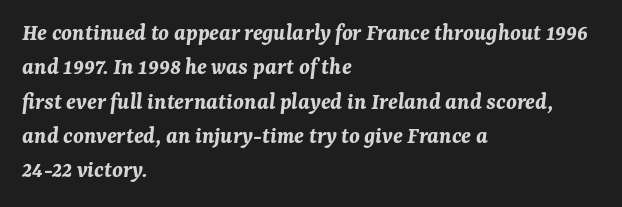
{"italic": "yes", "lean": "right", "slant_degrees": 7, "bold": "yes", "underline": "no", "align": "left", "line_spacing": "normal", "line_spacing_ratio": 1.43, "letter_spacing": "normal", "letter_spacing_em": 0.0, "glyph_px": 24}
